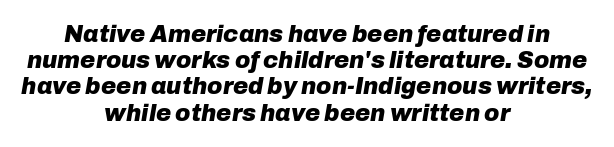
Q: Is the text bold? A: Yes.
Q: Is the text italic (slanted)? A: Yes, it leans right by about 10 degrees.
Q: Is the text underlined? A: No.
Q: How is the paragraph aligned? A: Centered.
Q: Is the spacing between letters normal or unusually wide? A: Normal.
Q: Is the spacing between lines tight, normal or loose? A: Tight.
